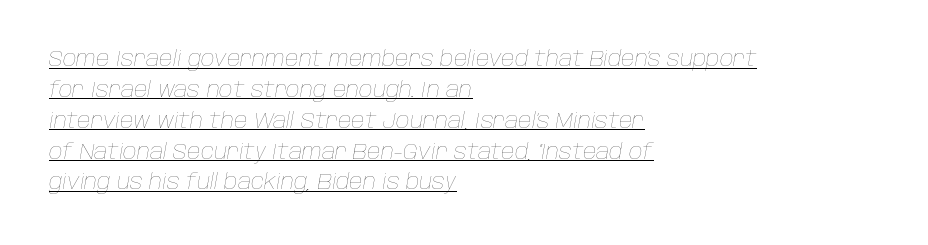
One glance says typical: line gaps are just what's usual. Stroke thickness stays within the range of a standard reading face or lighter. The rendering uses the underline text-decoration. The rendering applies a slant to the glyphs. The letters sit at their default tracking, neither squeezed nor spread.
